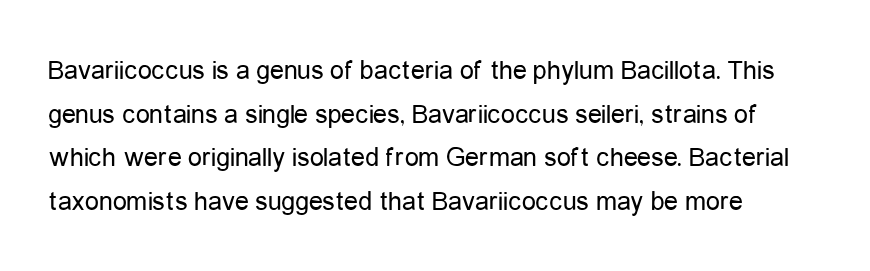
{"serif": "no", "italic": "no", "bold": "no", "weight": "regular", "width": "condensed", "stroke_contrast": "low", "x_height": "medium", "monospaced": "no", "underline": "no", "align": "left", "line_spacing": "normal", "line_spacing_ratio": 1.56, "letter_spacing": "normal", "letter_spacing_em": 0.0, "glyph_px": 28}
